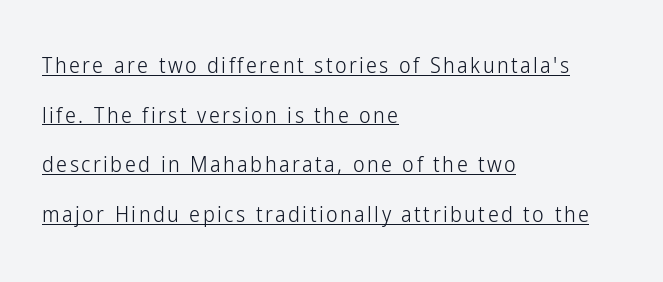
What's the leading like? Stretched, with rows far apart. The letters stand straight up with perfectly vertical stems. Glance below the letters and you will spot a drawn line. A light-to-regular cut is what we see here. The text block is weighted toward the left margin, trailing off unevenly rightward.
